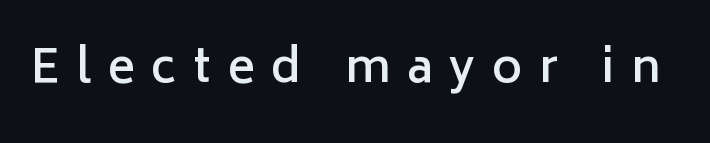
The image shows 46 px semibold sans-serif type, upright; set unusually wide letter spacing (+0.36 em), not underlined; low stroke contrast and a medium x-height.
